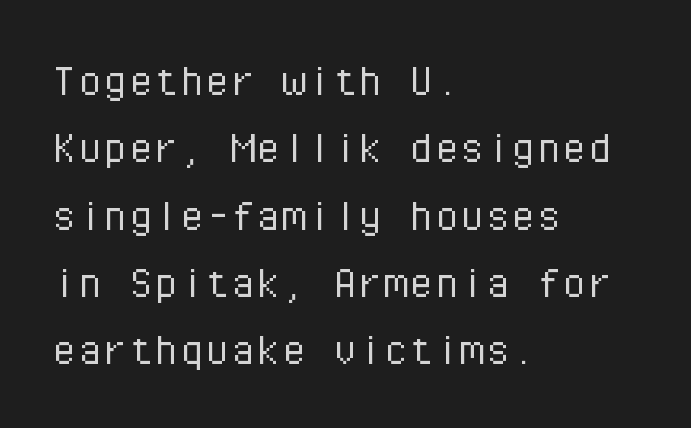
The image shows 51 px light sans-serif type, upright, monospaced; set left-aligned, normal line spacing (1.32x), normal letter spacing, not underlined; low stroke contrast and a medium x-height.
